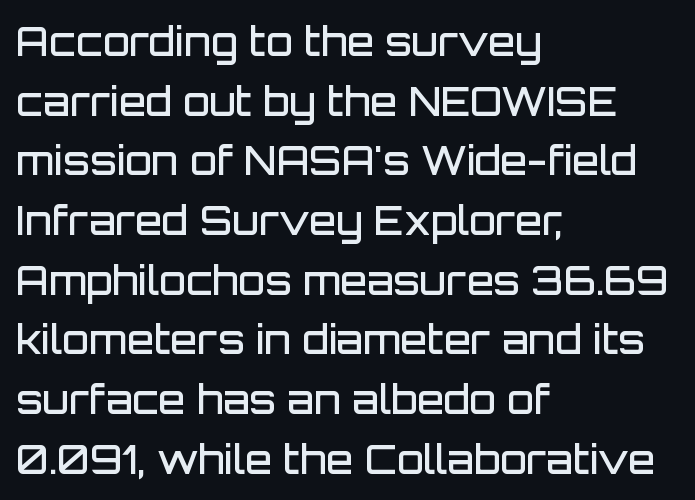
The image shows 39 px semibold sans-serif type, upright; set left-aligned, normal line spacing (1.53x), normal letter spacing, not underlined; low stroke contrast and a large x-height.
